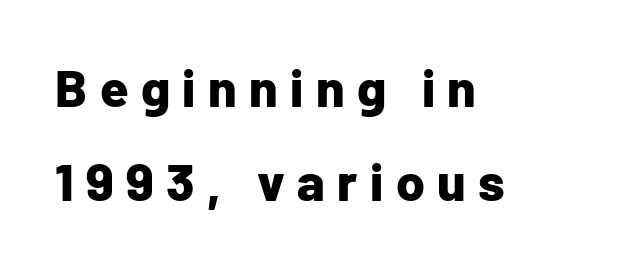
{"serif": "no", "italic": "no", "bold": "yes", "weight": "bold", "width": "normal", "stroke_contrast": "low", "x_height": "medium", "monospaced": "no", "underline": "no", "align": "left", "line_spacing_ratio": 1.81, "letter_spacing": "wide", "letter_spacing_em": 0.24, "glyph_px": 52}
